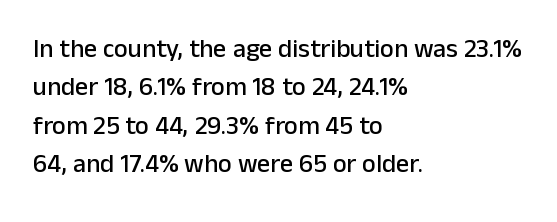
These lines keep a tight, regular rhythm from letter to letter. A student would call this left alignment; a typographer would say flush left, rag right. Descenders are the only things crossing below the line. Evenly set lines give the paragraph a standard silhouette. Ordinary non-slanted type is in use.
